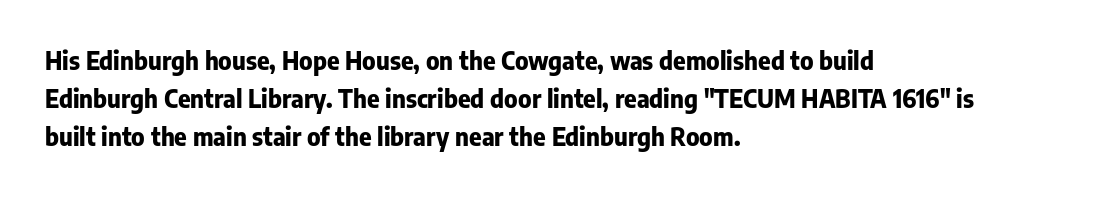
{"italic": "no", "bold": "yes", "underline": "no", "align": "left", "line_spacing": "normal", "line_spacing_ratio": 1.59, "letter_spacing": "normal", "letter_spacing_em": 0.0, "glyph_px": 24}
